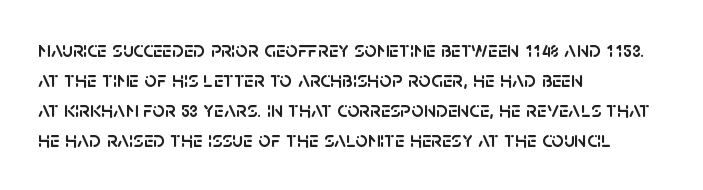
Q: Is the text italic (slanted)? A: No, it is upright.
Q: Is the text underlined? A: No.
Q: How is the paragraph aligned? A: Left-aligned.
Q: Is the spacing between letters normal or unusually wide? A: Normal.
Q: Is the spacing between lines tight, normal or loose? A: Normal.
